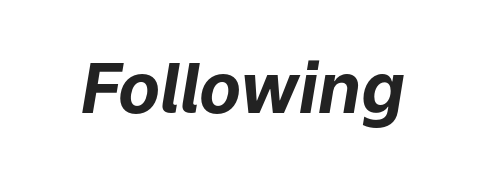
The image shows 69 px bold type, italic (leaning right); set normal letter spacing, not underlined; low stroke contrast and a medium x-height.
